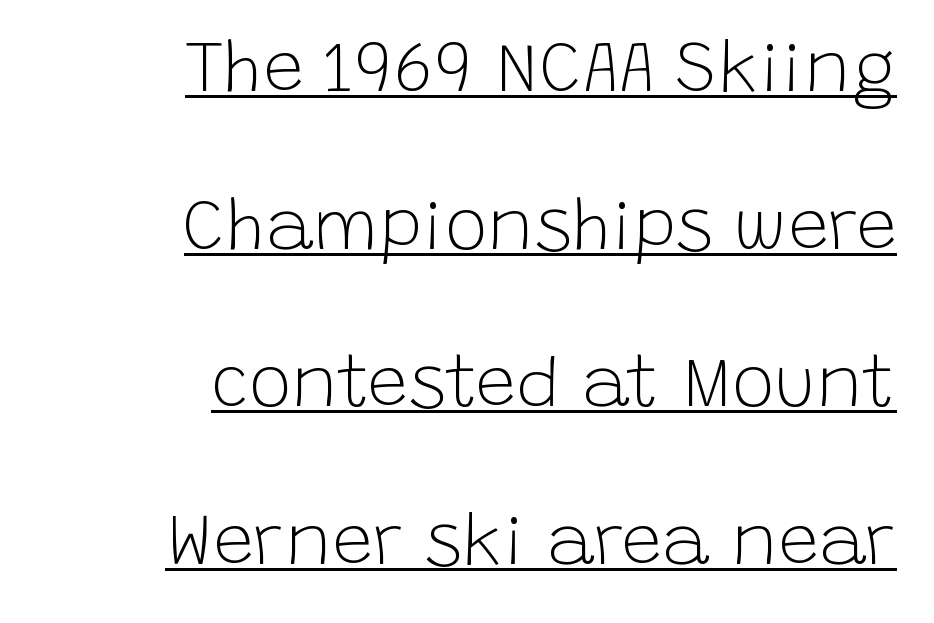
Q: Is the text bold? A: No.
Q: Is the text italic (slanted)? A: No, it is upright.
Q: Is the typeface a serif or a sans-serif typeface? A: Sans-serif.
Q: Is the text underlined? A: Yes.
Q: How is the paragraph aligned? A: Right-aligned.
Q: Is the spacing between letters normal or unusually wide? A: Normal.
Q: Is the spacing between lines tight, normal or loose? A: Loose.
Q: Width (condensed, normal, or wide)? A: Normal.
Q: Stroke contrast? A: Low.
Q: x-height? A: Large.
Q: Monospaced? A: No.
